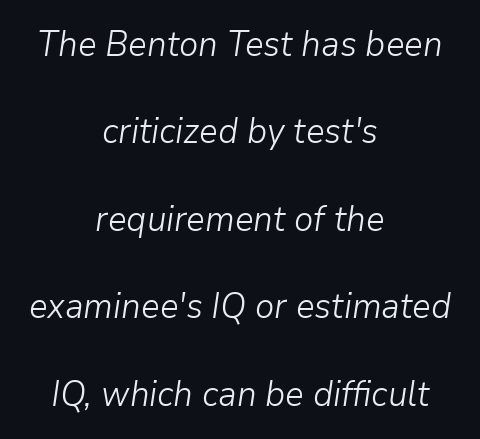
The image shows 35 px light type, italic (leaning right); set centered, loose line spacing (2.5x), normal letter spacing, not underlined; low stroke contrast and a medium x-height.
